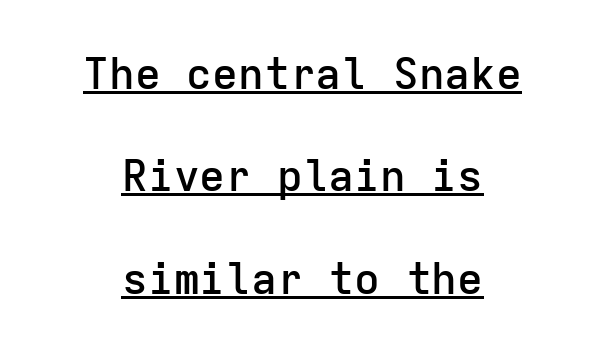
The image shows 43 px semibold sans-serif type, upright, monospaced; set centered, loose line spacing (2.38x), normal letter spacing, underlined; low stroke contrast and a medium x-height.
